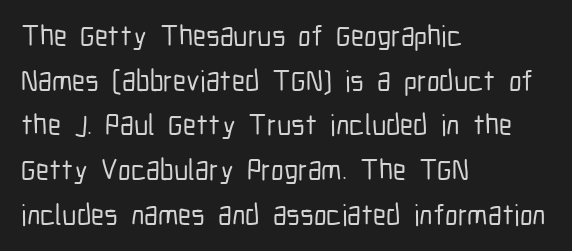
{"serif": "no", "italic": "no", "width": "condensed", "stroke_contrast": "low", "x_height": "medium", "monospaced": "no", "underline": "no", "align": "left", "line_spacing": "normal", "line_spacing_ratio": 1.54, "letter_spacing": "normal", "letter_spacing_em": 0.0, "glyph_px": 29}
